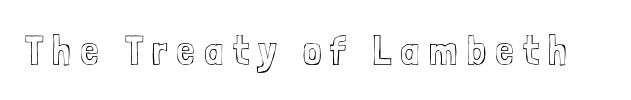
Descenders hang freely into open space. Posture: straight, roman, zero tilt. Each word looks stretched out because of the extra space between its letters. Note the varied advance widths — an 'i' is clearly narrower than an 'm'.
